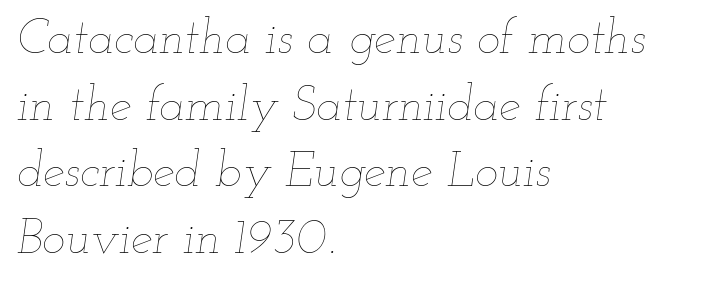
{"italic": "yes", "lean": "right", "slant_degrees": 12, "bold": "no", "weight": "thin", "width": "wide", "stroke_contrast": "low", "x_height": "small", "monospaced": "no", "underline": "no", "align": "left", "line_spacing": "normal", "line_spacing_ratio": 1.36, "letter_spacing": "normal", "letter_spacing_em": 0.0, "glyph_px": 49}
